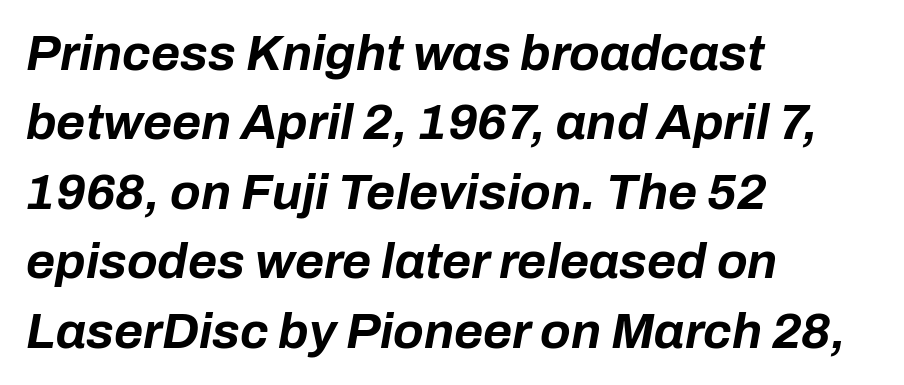
Q: Is the text bold? A: Yes.
Q: Is the text italic (slanted)? A: Yes, it leans right by about 10 degrees.
Q: Is the text underlined? A: No.
Q: How is the paragraph aligned? A: Left-aligned.
Q: Is the spacing between letters normal or unusually wide? A: Normal.
Q: Is the spacing between lines tight, normal or loose? A: Normal.
Q: Width (condensed, normal, or wide)? A: Normal.
Q: Stroke contrast? A: Low.
Q: x-height? A: Medium.
Q: Monospaced? A: No.
